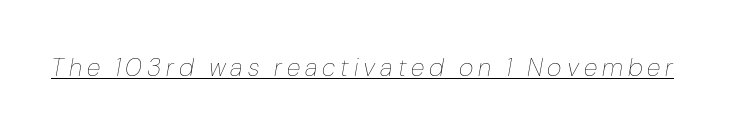
The image shows 25 px text type, italic (leaning right); set unusually wide letter spacing (+0.2 em), underlined.
